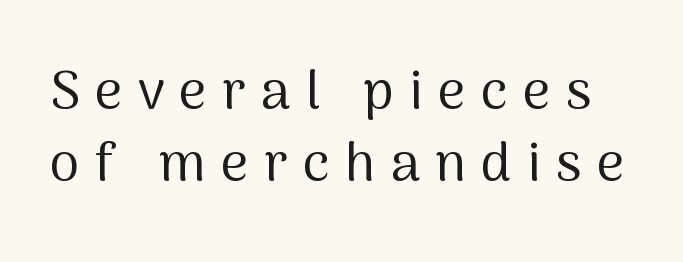
The image shows 54 px regular-weight sans-serif type, upright; set normal line spacing (1.34x), unusually wide letter spacing (+0.28 em), not underlined; medium stroke contrast and a medium x-height.
